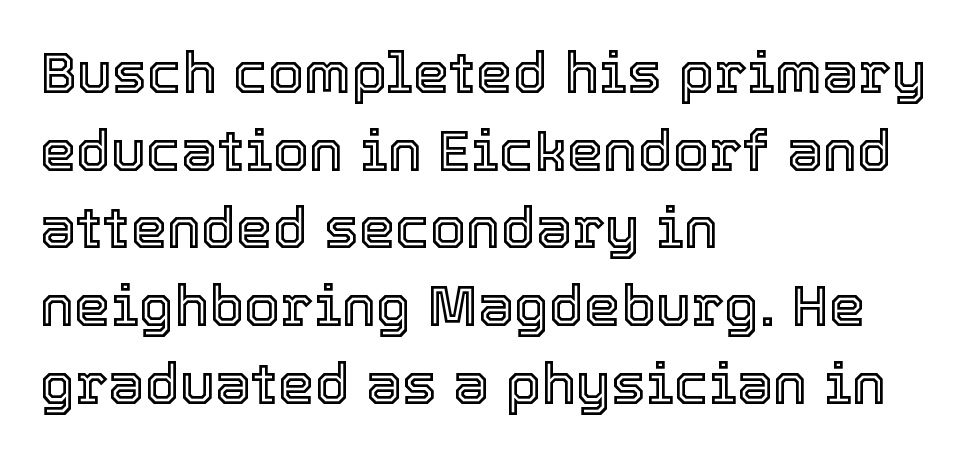
The image shows 58 px text type, upright; set left-aligned, normal line spacing (1.34x), normal letter spacing, not underlined; a medium x-height.
